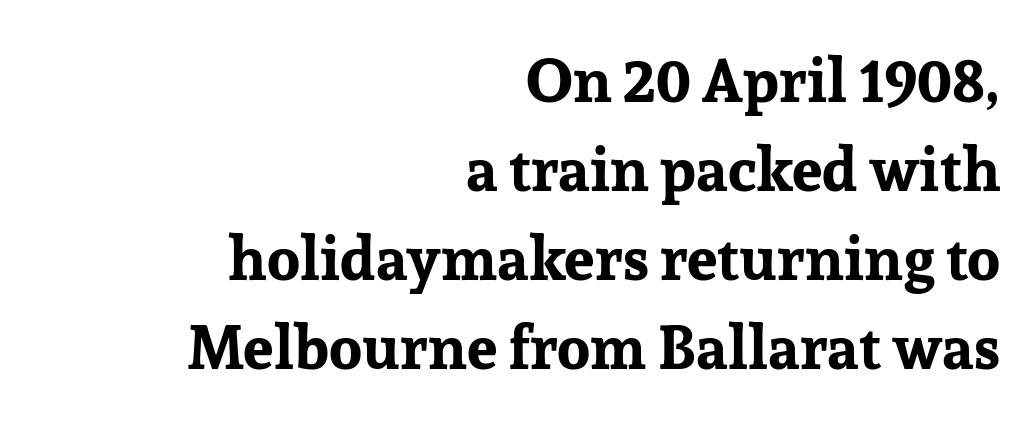
Which margin do the lines hug? The right one — the left edge is uneven. This rendering leaves character spacing at its baseline value. Words float on clear page, feet unadorned. You can tell from the footed stems that serif type was used. Note the varied advance widths — an 'i' is clearly narrower than an 'm'. Is there any slant? The stems are plumb.
